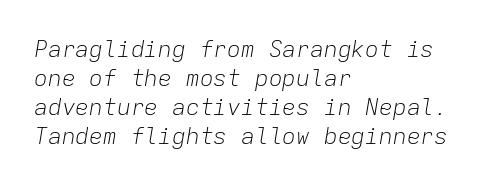
The baseline area is clear. Rendered with sloped, italic letterforms. Casual observation: everything's shoved over to the left. If you measured baseline to baseline, you'd find a middling distance. No extra ink here — the face is not bold. Does extra space separate the letters? No, they use regular spacing.
